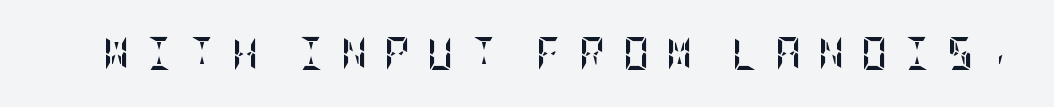
The image shows 33 px semibold, condensed type, upright; set unusually wide letter spacing (+0.49 em), not underlined; low stroke contrast and a large x-height.
